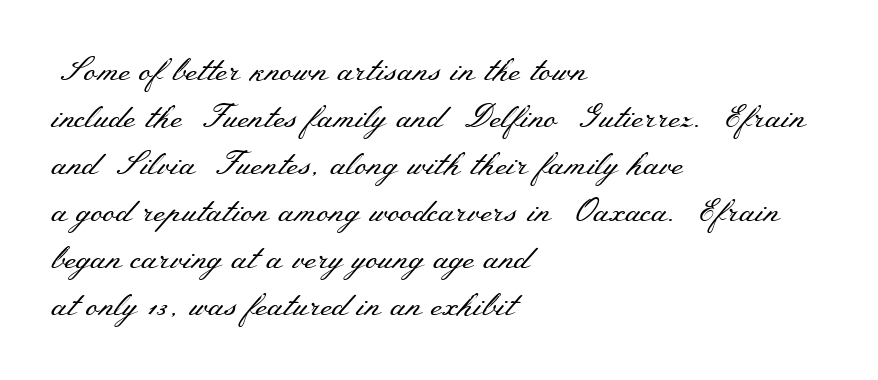
{"serif": "yes", "bold": "no", "weight": "regular", "width": "wide", "stroke_contrast": "medium", "x_height": "small", "monospaced": "no", "underline": "no", "align": "left", "line_spacing": "normal", "line_spacing_ratio": 1.47, "letter_spacing": "normal", "letter_spacing_em": 0.0, "glyph_px": 32}
